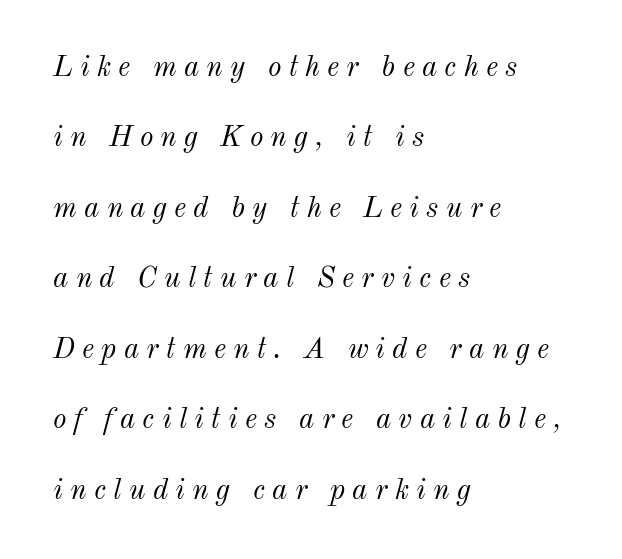
{"italic": "yes", "lean": "right", "slant_degrees": 12, "bold": "no", "weight": "light", "width": "normal", "stroke_contrast": "medium", "x_height": "small", "monospaced": "no", "underline": "no", "align": "left", "line_spacing": "loose", "line_spacing_ratio": 2.43, "letter_spacing": "wide", "letter_spacing_em": 0.25, "glyph_px": 29}
